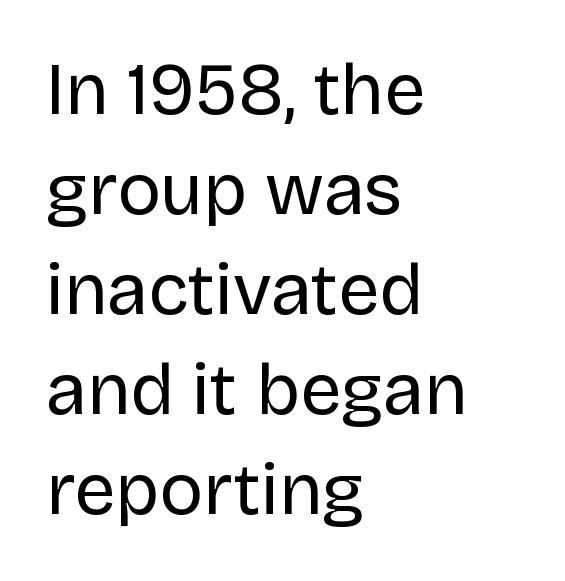
The image shows 73 px regular-weight sans-serif type, upright; set left-aligned, normal line spacing (1.37x), normal letter spacing, not underlined; low stroke contrast and a large x-height.
